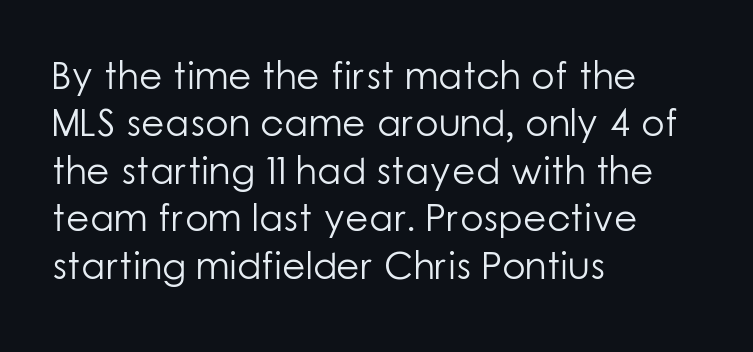
Q: Is the text bold? A: No.
Q: Is the text italic (slanted)? A: No, it is upright.
Q: Is the typeface a serif or a sans-serif typeface? A: Sans-serif.
Q: Is the text underlined? A: No.
Q: How is the paragraph aligned? A: Left-aligned.
Q: Is the spacing between letters normal or unusually wide? A: Normal.
Q: Is the spacing between lines tight, normal or loose? A: Normal.
Q: Width (condensed, normal, or wide)? A: Normal.
Q: Stroke contrast? A: Low.
Q: x-height? A: Medium.
Q: Monospaced? A: No.
